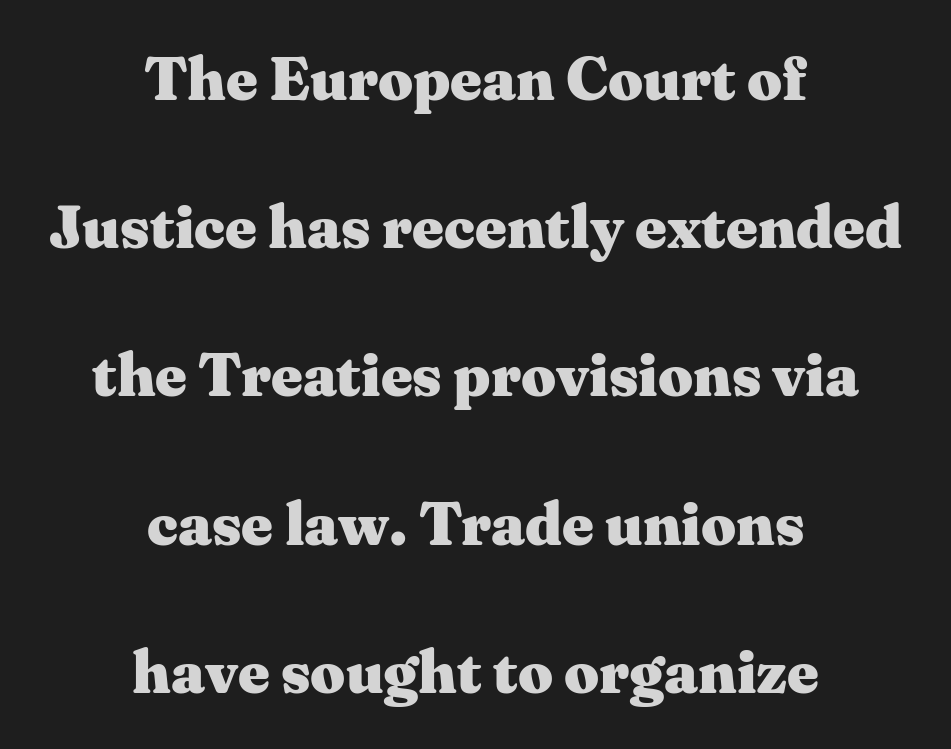
Here the glyphs are tracked normally, forming tight word shapes. In terms of posture, this sample is upright. Bold? Absolutely — the strokes are thick and heavy. Each letter keeps its own natural width here, so spacing adapts to shape. A clean baseline with only descenders dipping below it. Students, observe: this is what heavily led, spacious text looks like.
